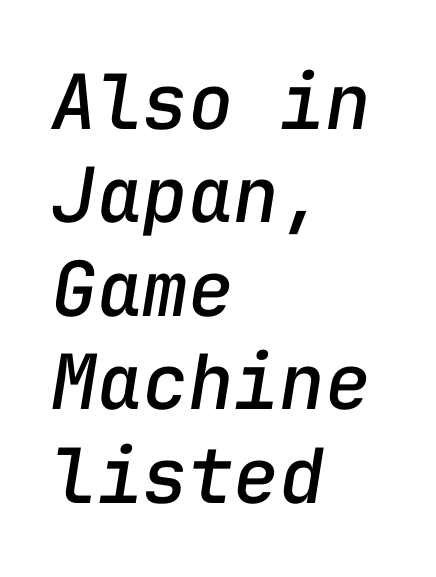
These lines are rendered in a fixed-pitch font. A typesetter would call this zero additional tracking. Clear beneath every line of the passage. Notice how the passage keeps a crisp vertical edge on the left only.
